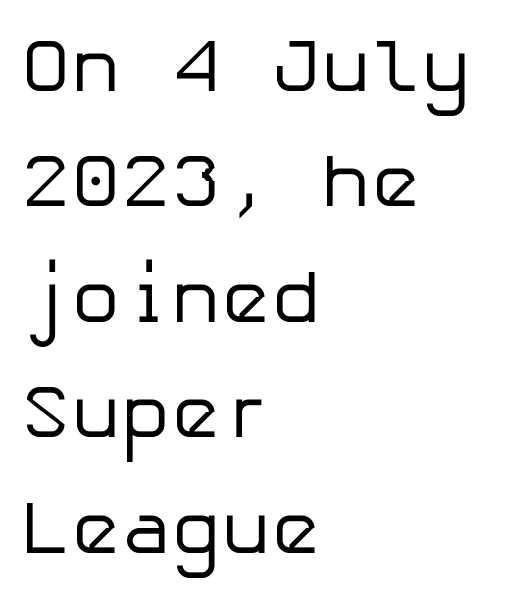
Q: Is the text bold? A: No.
Q: Is the text italic (slanted)? A: No, it is upright.
Q: Is the typeface a serif or a sans-serif typeface? A: Sans-serif.
Q: Is the text underlined? A: No.
Q: How is the paragraph aligned? A: Left-aligned.
Q: Is the spacing between letters normal or unusually wide? A: Normal.
Q: Is the spacing between lines tight, normal or loose? A: Normal.
Q: Width (condensed, normal, or wide)? A: Normal.
Q: Stroke contrast? A: Low.
Q: x-height? A: Medium.
